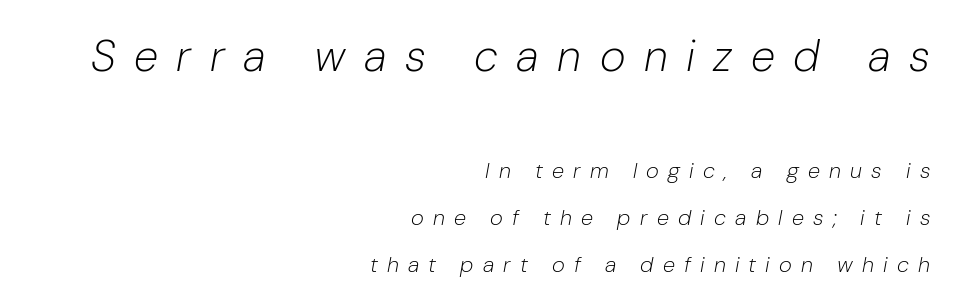
Q: Is the text bold? A: No.
Q: Is the text italic (slanted)? A: Yes, it leans right by about 10 degrees.
Q: Is the text underlined? A: No.
Q: How is the paragraph aligned? A: Right-aligned.
Q: Is the spacing between letters normal or unusually wide? A: Unusually wide.
Q: Is the spacing between lines tight, normal or loose? A: Loose.
Q: Which block of text is set in a larger size, the first (top) or the second (bottom)? A: The first (top) one.
Q: Width (condensed, normal, or wide)? A: Normal.
Q: Stroke contrast? A: Low.
Q: x-height? A: Medium.
Q: Monospaced? A: No.
